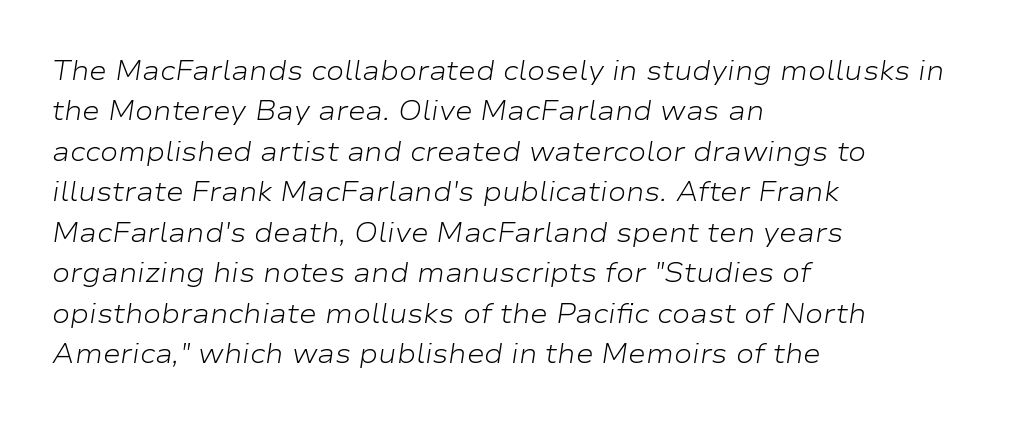
The image shows 27 px text type, italic (leaning right); set left-aligned, normal line spacing (1.5x), normal letter spacing, not underlined.
